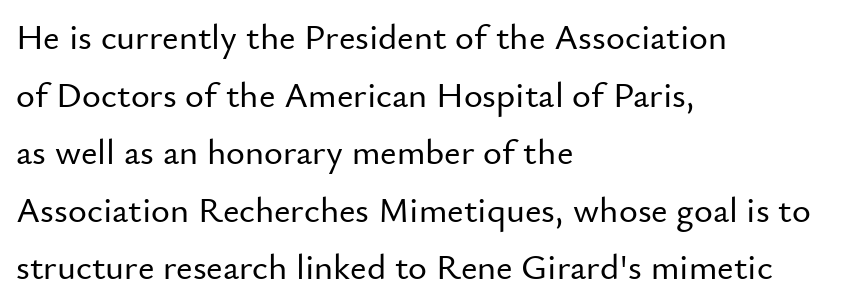
The image shows 36 px sans-serif type, upright; set left-aligned, normal line spacing (1.6x), normal letter spacing, not underlined; low stroke contrast and a small x-height.
